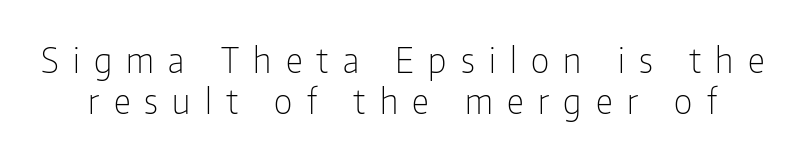
{"serif": "no", "italic": "no", "bold": "no", "weight": "light", "width": "condensed", "stroke_contrast": "low", "x_height": "medium", "monospaced": "no", "underline": "no", "line_spacing_ratio": 1.21, "letter_spacing": "wide", "letter_spacing_em": 0.42, "glyph_px": 34}
